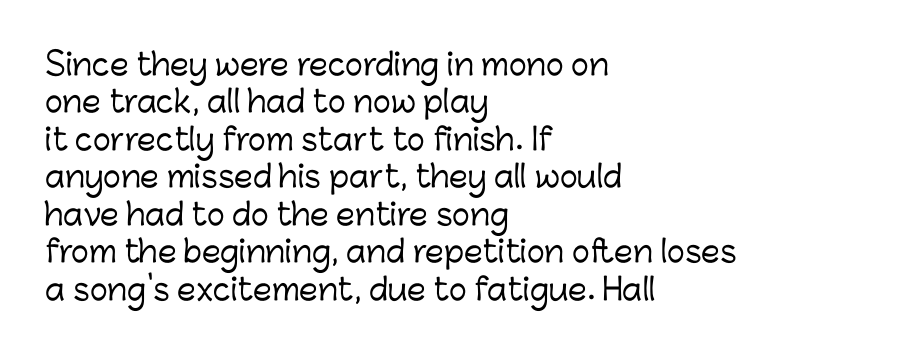
Q: Is the text italic (slanted)? A: No, it is upright.
Q: Is the typeface a serif or a sans-serif typeface? A: Sans-serif.
Q: Is the text underlined? A: No.
Q: How is the paragraph aligned? A: Left-aligned.
Q: Is the spacing between letters normal or unusually wide? A: Normal.
Q: Is the spacing between lines tight, normal or loose? A: Normal.
Q: Width (condensed, normal, or wide)? A: Normal.
Q: Stroke contrast? A: Low.
Q: x-height? A: Medium.
Q: Monospaced? A: No.
